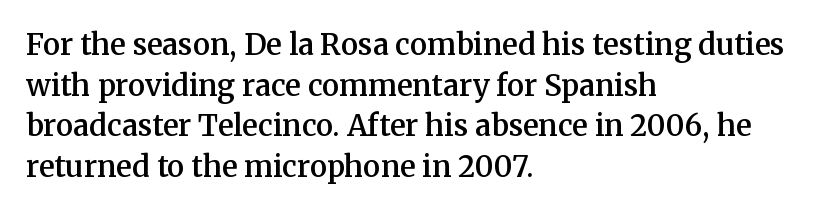
{"serif": "yes", "italic": "no", "bold": "semi", "weight": "semibold", "width": "normal", "stroke_contrast": "medium", "x_height": "medium", "monospaced": "no", "underline": "no", "align": "left", "line_spacing": "normal", "line_spacing_ratio": 1.4, "letter_spacing": "normal", "letter_spacing_em": 0.0, "glyph_px": 29}
